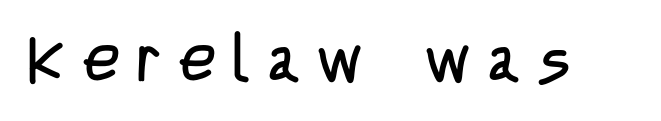
{"serif": "no", "italic": "no", "bold": "no", "weight": "regular", "width": "condensed", "stroke_contrast": "low", "x_height": "large", "monospaced": "no", "underline": "no", "letter_spacing": "wide", "letter_spacing_em": 0.27, "glyph_px": 64}
